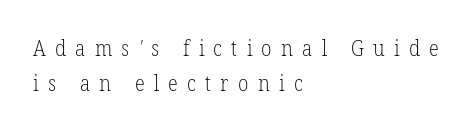
{"bold": "no", "underline": "no", "align": "left", "line_spacing": "normal", "line_spacing_ratio": 1.67, "letter_spacing": "wide", "letter_spacing_em": 0.44, "glyph_px": 21}
